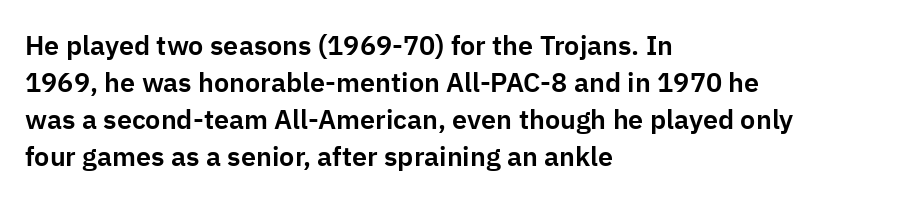
A typesetter would call this zero additional tracking. Notice how descenders clear the ascenders below comfortably — that's standard leading. Ordinary non-slanted type is in use. Letters rest on an invisible, unmarked baseline.
